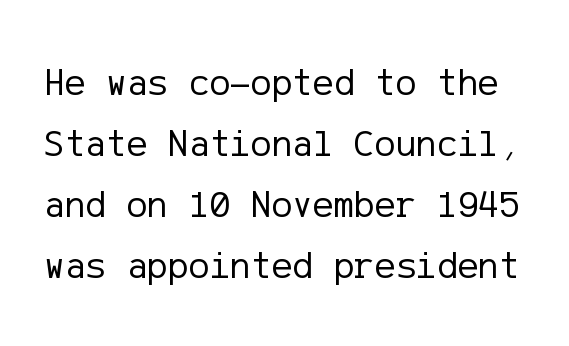
{"serif": "no", "italic": "no", "bold": "no", "weight": "regular", "width": "normal", "stroke_contrast": "low", "x_height": "medium", "underline": "no", "line_spacing": "normal", "line_spacing_ratio": 1.56, "letter_spacing": "normal", "letter_spacing_em": 0.0, "glyph_px": 39}
